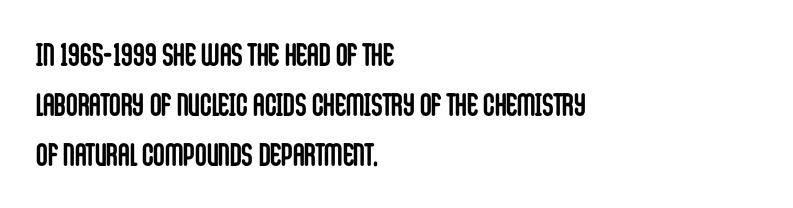
Do the characters align in a grid? No, the font is proportional. Left-aligned paragraph, ragged on the right. This rendering leaves character spacing at its baseline value. Italic? Not at all — the glyphs are vertical. The leading is moderate, giving the passage an even texture. In terms of weight, the rendering is a true, heavy bold.
